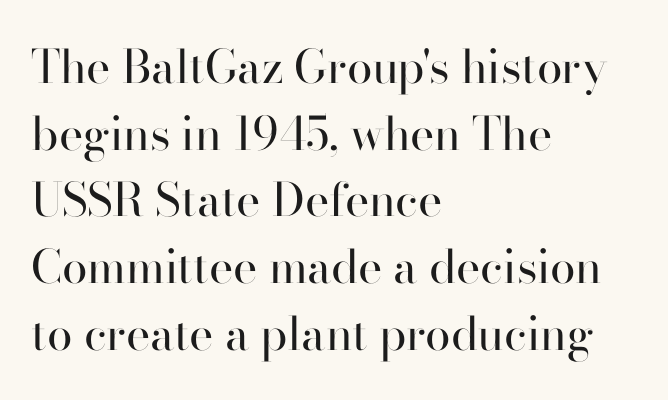
{"serif": "yes", "italic": "no", "bold": "no", "weight": "regular", "width": "normal", "stroke_contrast": "high", "x_height": "small", "monospaced": "no", "underline": "no", "align": "left", "line_spacing": "normal", "line_spacing_ratio": 1.45, "letter_spacing": "normal", "letter_spacing_em": 0.0, "glyph_px": 46}
